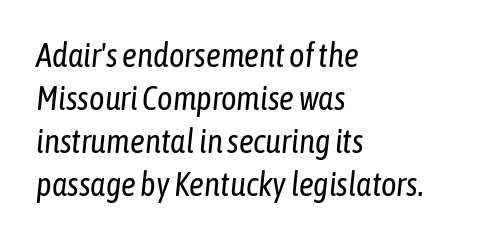
What stands out about the letter spacing? Nothing — it is the standard amount. Only glyphs here, with clear space below each row. This is oblique type, the kind used for emphasis or titles. The vertical gap from one line to the next is medium.
